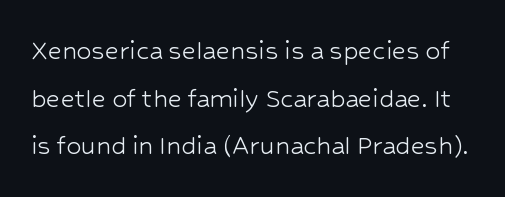
The image shows 30 px light sans-serif type, upright; set normal line spacing (1.59x), normal letter spacing, not underlined; low stroke contrast and a medium x-height.
